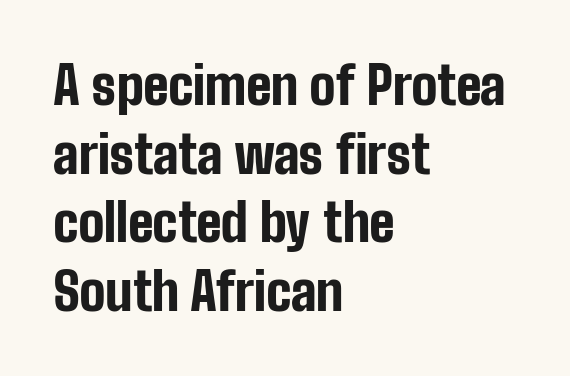
The image shows 52 px bold, condensed sans-serif type, upright; set left-aligned, normal line spacing (1.32x), normal letter spacing, not underlined; low stroke contrast and a medium x-height.
